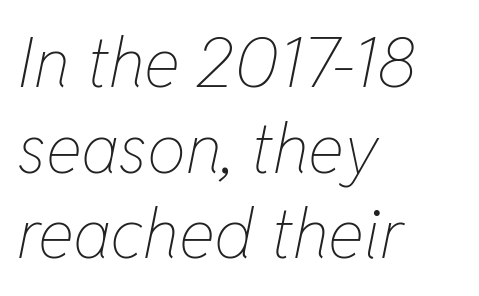
{"italic": "yes", "lean": "right", "slant_degrees": 11, "bold": "no", "weight": "thin", "width": "condensed", "stroke_contrast": "low", "x_height": "medium", "monospaced": "no", "underline": "no", "align": "left", "line_spacing_ratio": 1.24, "letter_spacing": "normal", "letter_spacing_em": 0.0, "glyph_px": 69}
